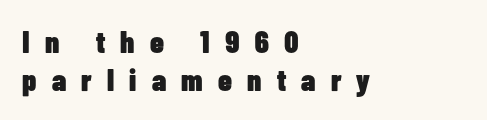
The image shows 31 px heavy, condensed sans-serif type, upright; set left-aligned, line spacing 1.22x, unusually wide letter spacing (+0.49 em), not underlined; low stroke contrast and a medium x-height.
